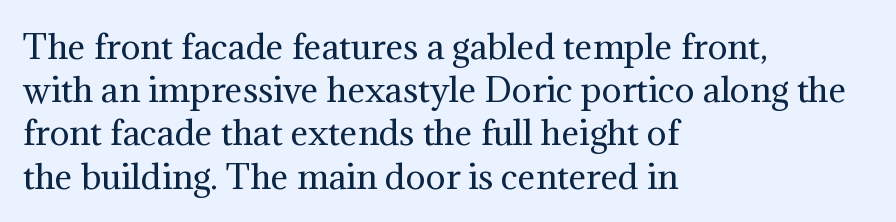
Only glyphs here, with clear space below each row. Each line starts at the same left margin while the right side varies. Stroke thickness stays within the range of a standard reading face or lighter. The rendering uses natural spacing where letterforms have individual widths. Default kerning and tracking; the words read as compact shapes.
